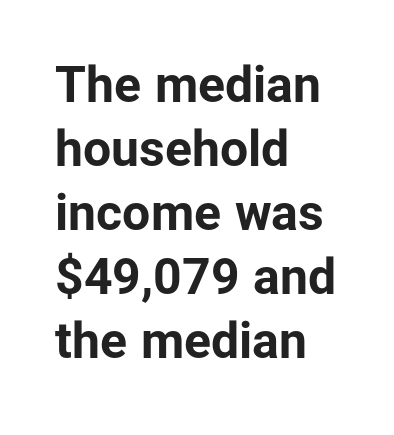
The rendering uses natural spacing where letterforms have individual widths. The typesetter chose a ragged-right arrangement here. The letters sit at their default tracking, neither squeezed nor spread. Bare-footed words on every line. Notice how descenders clear the ascenders below comfortably — that's standard leading.
